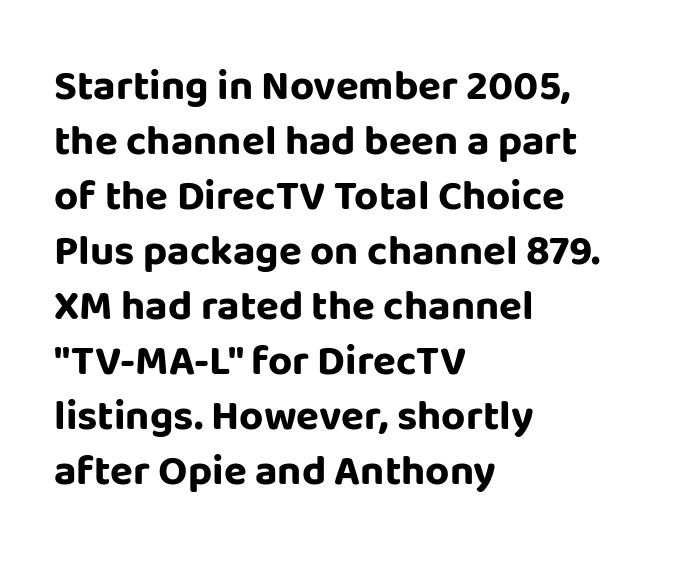
Type style note: lacks serifs. The face used here has the dense, thick strokes of a bold. Rendered with straight, roman letterforms. The line texture is even and compact thanks to regular tracking. The letters advance in unequal steps, a hallmark of proportional type.
